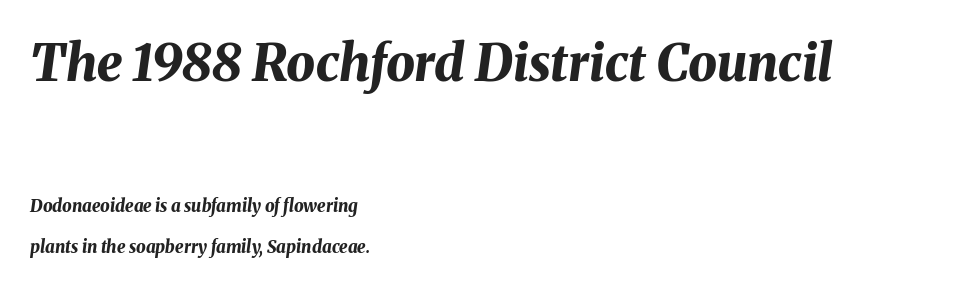
Q: Is the text bold? A: Yes.
Q: Is the text italic (slanted)? A: Yes, it leans right by about 8 degrees.
Q: Is the text underlined? A: No.
Q: How is the paragraph aligned? A: Left-aligned.
Q: Is the spacing between letters normal or unusually wide? A: Normal.
Q: Is the spacing between lines tight, normal or loose? A: Loose.
Q: Which block of text is set in a larger size, the first (top) or the second (bottom)? A: The first (top) one.
Q: Width (condensed, normal, or wide)? A: Normal.
Q: Stroke contrast? A: Medium.
Q: x-height? A: Medium.
Q: Monospaced? A: No.
